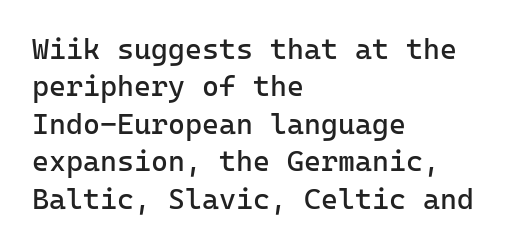
{"serif": "no", "italic": "no", "bold": "no", "weight": "regular", "width": "normal", "stroke_contrast": "low", "x_height": "medium", "monospaced": "yes", "underline": "no", "align": "left", "line_spacing": "normal", "line_spacing_ratio": 1.29, "letter_spacing": "normal", "letter_spacing_em": 0.0, "glyph_px": 29}
